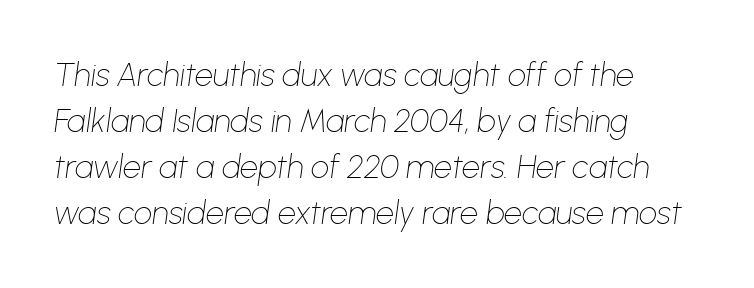
{"italic": "yes", "lean": "right", "slant_degrees": 8, "bold": "no", "weight": "thin", "width": "normal", "stroke_contrast": "low", "x_height": "medium", "monospaced": "no", "underline": "no", "align": "left", "line_spacing": "normal", "line_spacing_ratio": 1.44, "letter_spacing": "normal", "letter_spacing_em": 0.0, "glyph_px": 32}
